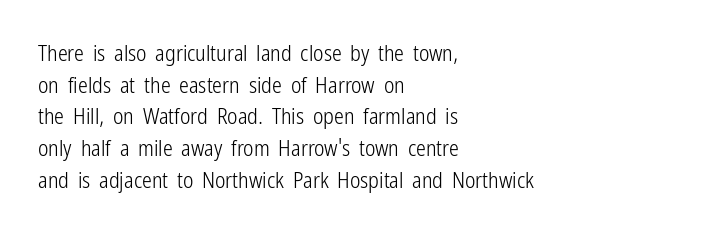
The image shows 22 px text type, upright; set left-aligned, normal line spacing (1.44x), normal letter spacing, not underlined.
